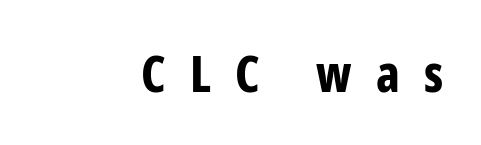
Observe the wide spacing: letters keep a clear distance from each other. The glyphs have the mass of a bold cut. Which margin do the lines hug? The right one — the left edge is uneven. The type family on display is of the sans-serif kind. Just letters on the line, the space beneath them empty.
